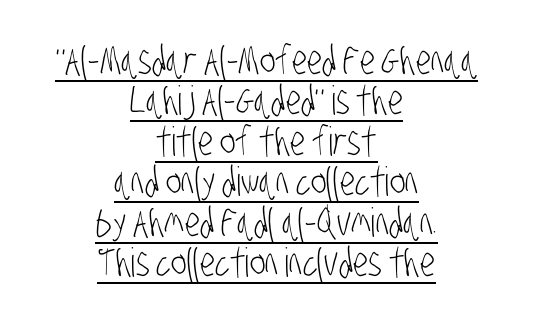
No chunkiness to these letters — they're not bold. The whitespace from short lines is split evenly between both sides. Character widths vary here, with narrow letters taking less room than wide ones. Is this a sans? Yes — the strokes have no serifs.
